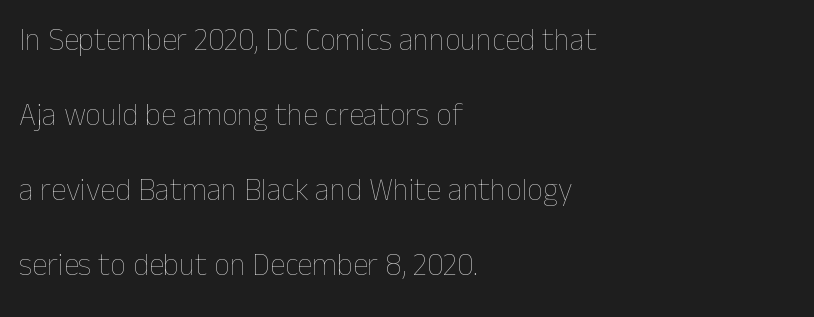
Q: Is the text bold? A: No.
Q: Is the text italic (slanted)? A: No, it is upright.
Q: Is the text underlined? A: No.
Q: How is the paragraph aligned? A: Left-aligned.
Q: Is the spacing between letters normal or unusually wide? A: Normal.
Q: Is the spacing between lines tight, normal or loose? A: Loose.
Q: Width (condensed, normal, or wide)? A: Normal.
Q: Stroke contrast? A: Low.
Q: x-height? A: Medium.
Q: Monospaced? A: No.
